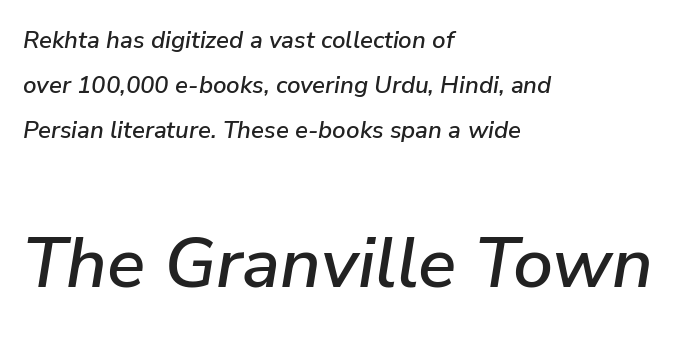
Here the glyphs are tracked normally, forming tight word shapes. Descenders hang freely into open space. You could not count columns in this text — the font is proportionally spaced. Block two is the big one; block one sits smaller above it. A classic flush-left, rag-right setting is used for this passage.
